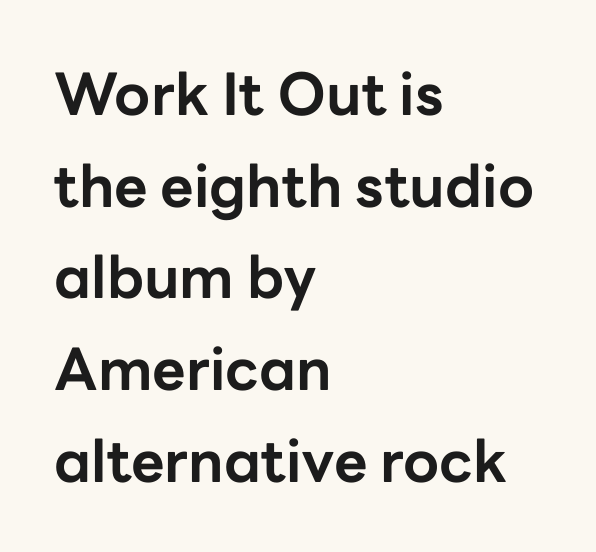
Q: Is the text bold? A: Yes.
Q: Is the text italic (slanted)? A: No, it is upright.
Q: Is the typeface a serif or a sans-serif typeface? A: Sans-serif.
Q: Is the text underlined? A: No.
Q: How is the paragraph aligned? A: Left-aligned.
Q: Is the spacing between letters normal or unusually wide? A: Normal.
Q: Is the spacing between lines tight, normal or loose? A: Normal.
Q: Width (condensed, normal, or wide)? A: Normal.
Q: Stroke contrast? A: Low.
Q: x-height? A: Medium.
Q: Monospaced? A: No.
